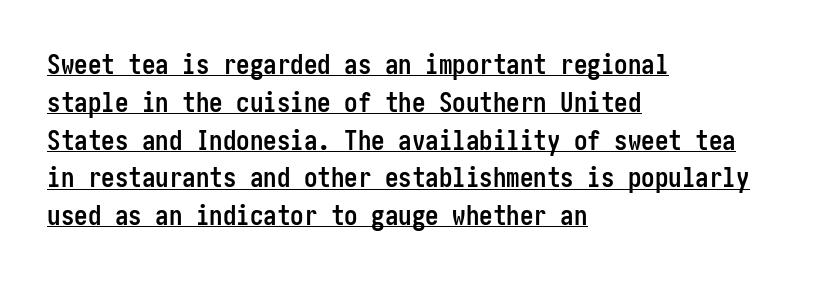
The image shows 27 px bold type, upright; set left-aligned, normal line spacing (1.4x), normal letter spacing, underlined.
